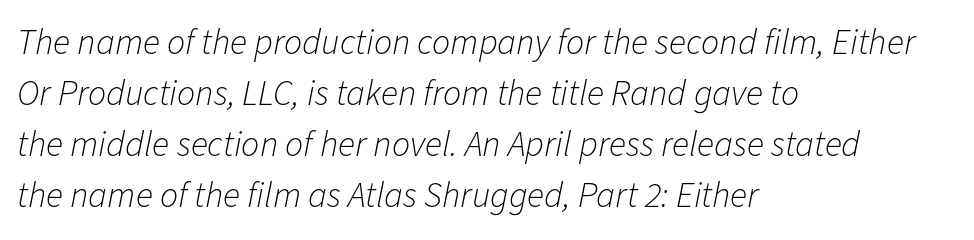
The image shows 36 px light type, italic (leaning right); set left-aligned, normal line spacing (1.42x), normal letter spacing, not underlined; low stroke contrast and a medium x-height.
